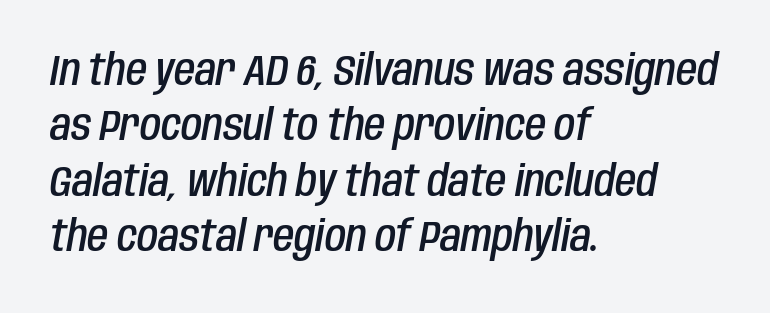
Stroke thickness is moderately raised; the sample reads as semibold. Type without underlining. Every character sits at an angle, as italics do. The space between consecutive lines is moderate.
